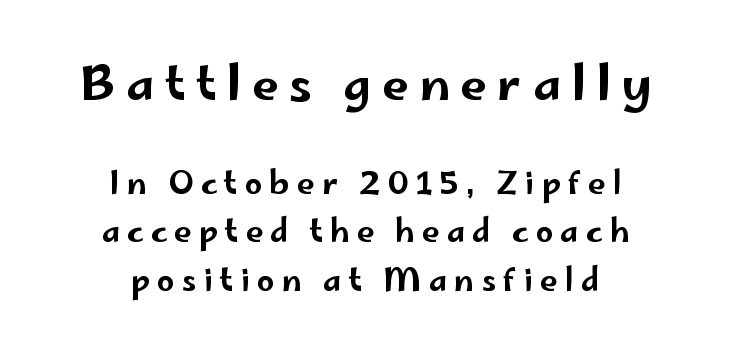
{"serif": "no", "italic": "no", "width": "wide", "stroke_contrast": "low", "x_height": "small", "monospaced": "no", "underline": "no", "align": "center", "line_spacing": "normal", "line_spacing_ratio": 1.56, "letter_spacing": "wide", "letter_spacing_em": 0.23, "larger_block": "first", "size_ratio": 1.52, "glyph_px": 47}
